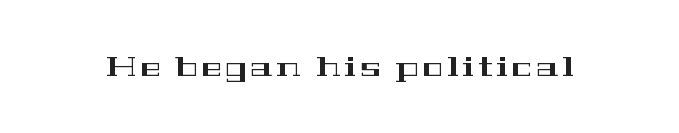
Tall strokes in this sample are plumb rather than angled. The letters carry serifs — small finishing strokes at the ends of their stems. You could not count columns in this text — the font is proportionally spaced. The strip under each line holds only bare page.
